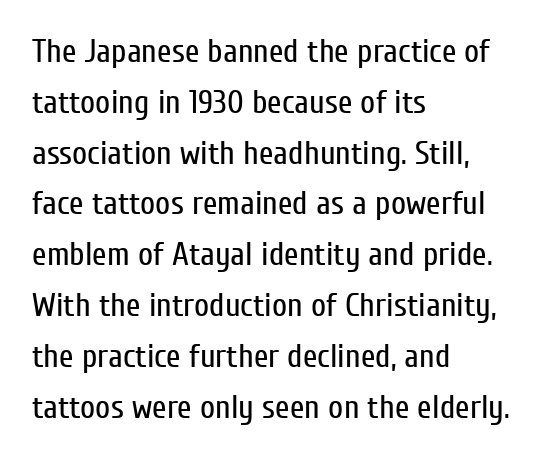
The image shows 33 px regular-weight, condensed sans-serif type, upright; set left-aligned, normal line spacing (1.54x), normal letter spacing, not underlined; low stroke contrast and a medium x-height.
